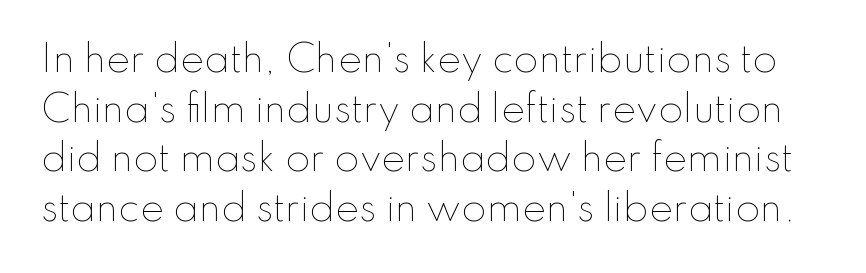
Q: Is the text bold? A: No.
Q: Is the text italic (slanted)? A: No, it is upright.
Q: Is the text underlined? A: No.
Q: Is the spacing between letters normal or unusually wide? A: Normal.
Q: Is the spacing between lines tight, normal or loose? A: Normal.
Q: Width (condensed, normal, or wide)? A: Normal.
Q: Stroke contrast? A: Low.
Q: x-height? A: Small.
Q: Monospaced? A: No.
